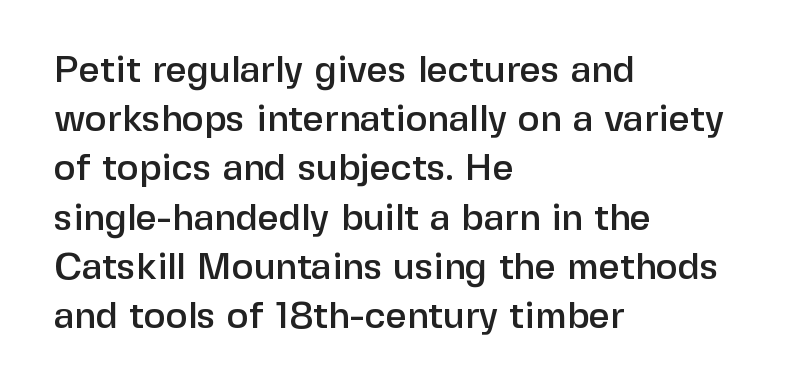
The paragraph has a hard left edge and a soft right edge. The letters advance in unequal steps, a hallmark of proportional type. Honestly, there is no underline to notice here at all. Does extra space separate the letters? No, they use regular spacing. Line spacing here is normal. A sans-serif font was chosen for this passage.
